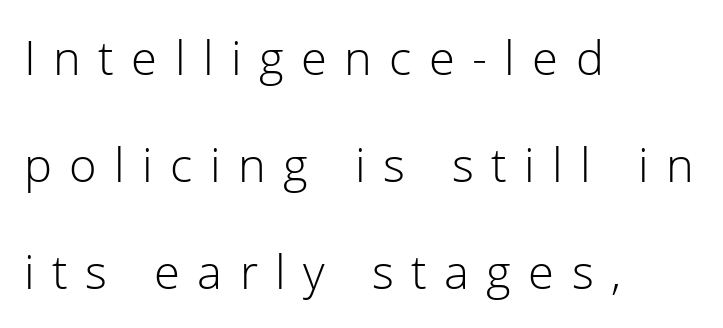
{"serif": "no", "italic": "no", "bold": "no", "weight": "light", "width": "normal", "stroke_contrast": "low", "x_height": "medium", "monospaced": "no", "underline": "no", "align": "left", "line_spacing": "loose", "line_spacing_ratio": 2.28, "letter_spacing": "wide", "letter_spacing_em": 0.37, "glyph_px": 47}
